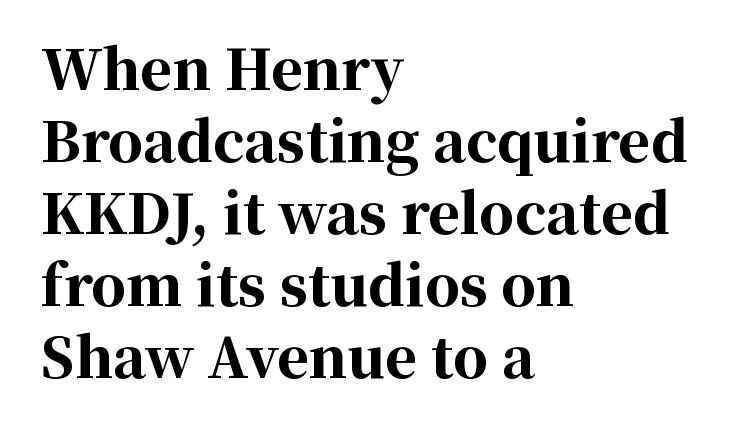
{"serif": "yes", "italic": "no", "bold": "yes", "weight": "bold", "width": "normal", "stroke_contrast": "high", "x_height": "medium", "monospaced": "no", "underline": "no", "align": "left", "line_spacing": "normal", "line_spacing_ratio": 1.31, "letter_spacing": "normal", "letter_spacing_em": 0.0, "glyph_px": 55}
